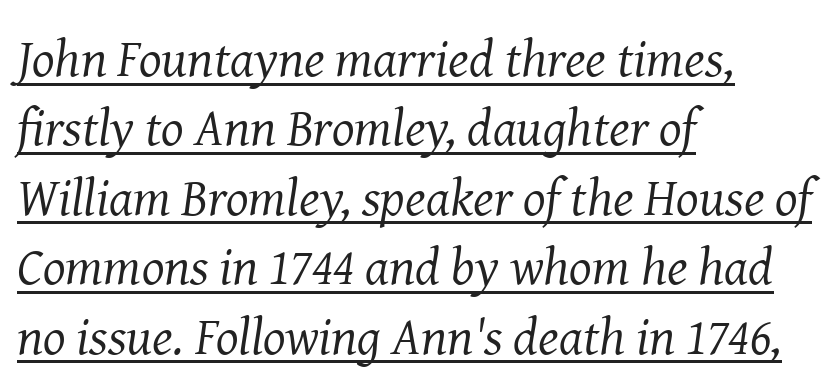
The image shows 53 px regular-weight serif type, italic (leaning right); set left-aligned, normal line spacing (1.31x), normal letter spacing, underlined; medium stroke contrast and a medium x-height.
